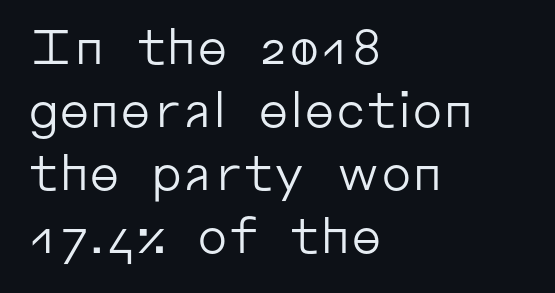
{"serif": "no", "italic": "no", "bold": "no", "weight": "regular", "width": "normal", "stroke_contrast": "low", "x_height": "medium", "monospaced": "no", "underline": "no", "align": "left", "line_spacing": "normal", "line_spacing_ratio": 1.31, "letter_spacing": "normal", "letter_spacing_em": 0.0, "glyph_px": 48}
